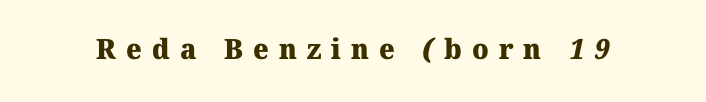
Q: Is the text bold? A: Yes.
Q: Is the typeface a serif or a sans-serif typeface? A: Serif.
Q: Is the text underlined? A: No.
Q: Is the spacing between letters normal or unusually wide? A: Unusually wide.
Q: Width (condensed, normal, or wide)? A: Normal.
Q: Stroke contrast? A: Medium.
Q: x-height? A: Medium.
Q: Monospaced? A: No.
